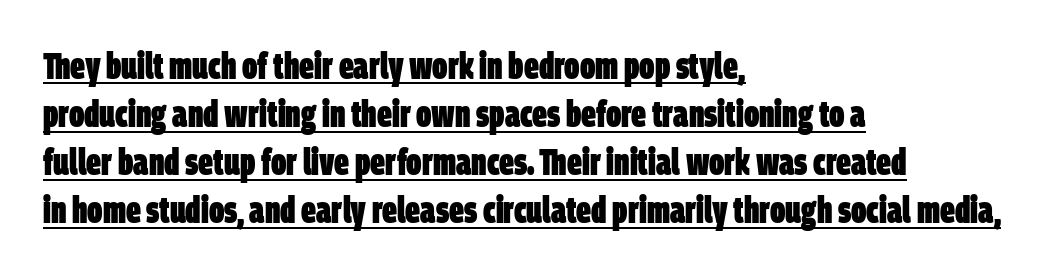
The image shows 37 px heavy, condensed sans-serif type; set left-aligned, normal line spacing (1.3x), normal letter spacing, underlined; low stroke contrast and a large x-height.
